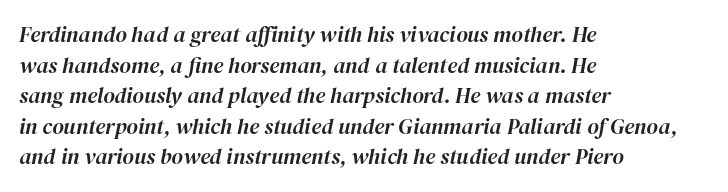
The image shows 22 px text type, italic (leaning right); set left-aligned, normal line spacing (1.39x), normal letter spacing, not underlined.
